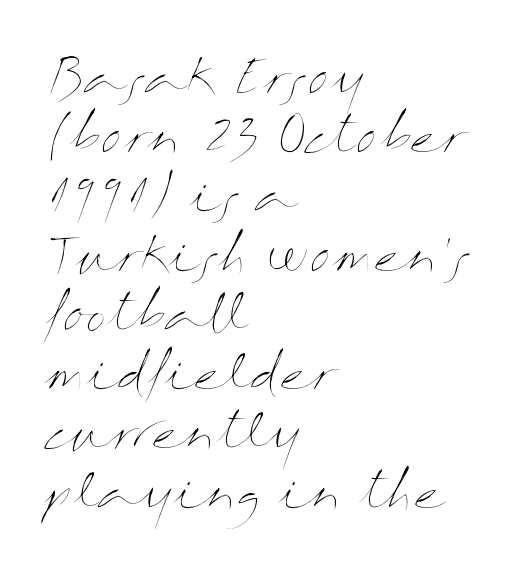
Q: Is the text bold? A: No.
Q: Is the text italic (slanted)? A: Yes.
Q: Is the text underlined? A: No.
Q: How is the paragraph aligned? A: Left-aligned.
Q: Is the spacing between letters normal or unusually wide? A: Normal.
Q: Is the spacing between lines tight, normal or loose? A: Normal.
Q: Width (condensed, normal, or wide)? A: Wide.
Q: Stroke contrast? A: Medium.
Q: x-height? A: Medium.
Q: Monospaced? A: No.
